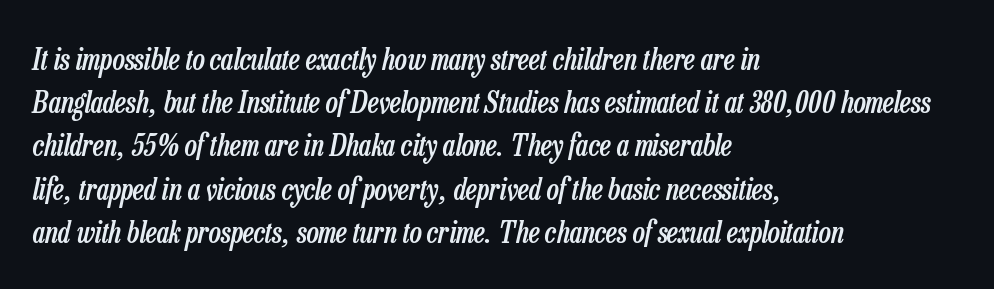
{"italic": "yes", "lean": "right", "slant_degrees": 13, "bold": "semi", "weight": "semibold", "width": "condensed", "stroke_contrast": "low", "x_height": "medium", "monospaced": "no", "underline": "no", "align": "left", "line_spacing": "normal", "line_spacing_ratio": 1.49, "letter_spacing": "normal", "letter_spacing_em": 0.0, "glyph_px": 29}
